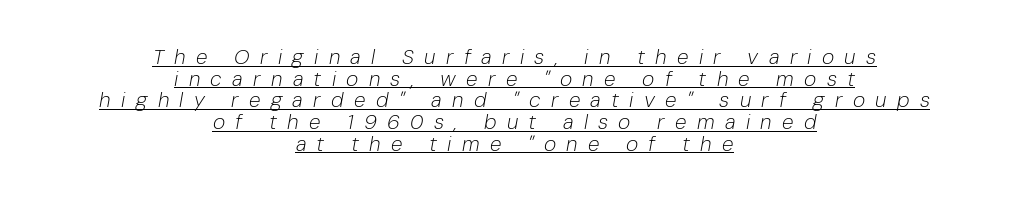
Q: Is the text bold? A: No.
Q: Is the text italic (slanted)? A: Yes, it leans right by about 10 degrees.
Q: Is the text underlined? A: Yes.
Q: How is the paragraph aligned? A: Centered.
Q: Is the spacing between letters normal or unusually wide? A: Unusually wide.
Q: Is the spacing between lines tight, normal or loose? A: Tight.
